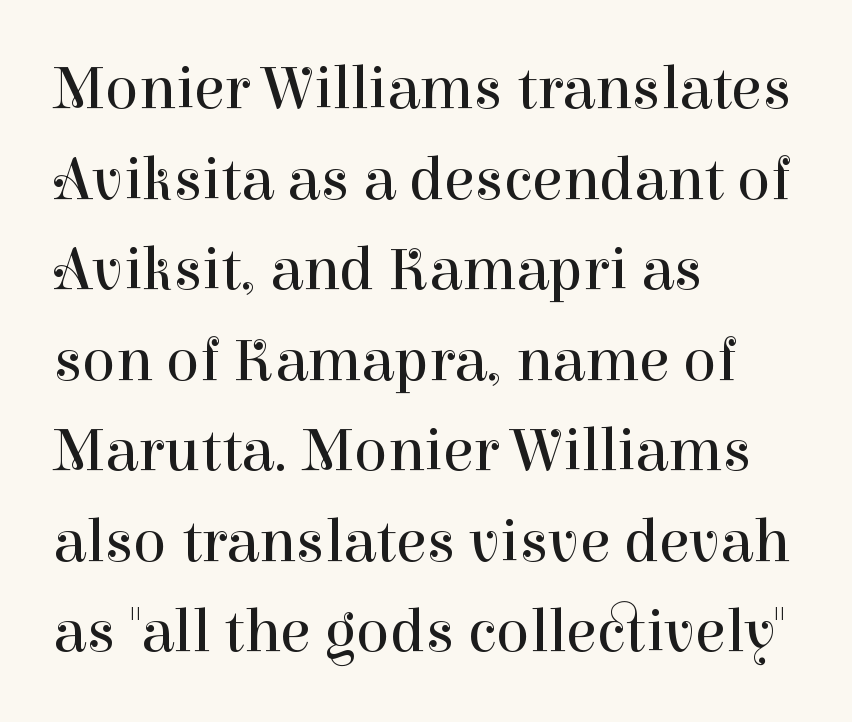
Q: Is the text bold? A: No.
Q: Is the text italic (slanted)? A: No, it is upright.
Q: Is the typeface a serif or a sans-serif typeface? A: Serif.
Q: Is the text underlined? A: No.
Q: How is the paragraph aligned? A: Left-aligned.
Q: Is the spacing between letters normal or unusually wide? A: Normal.
Q: Is the spacing between lines tight, normal or loose? A: Normal.
Q: Width (condensed, normal, or wide)? A: Normal.
Q: Stroke contrast? A: High.
Q: x-height? A: Medium.
Q: Monospaced? A: No.
